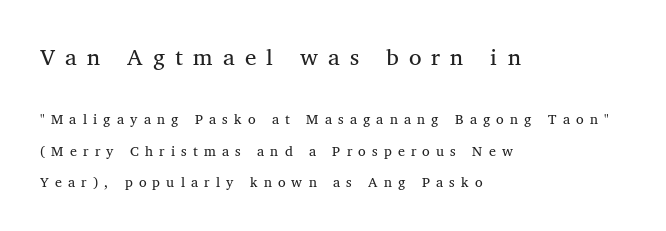
{"italic": "no", "bold": "no", "underline": "no", "align": "left", "line_spacing": "loose", "line_spacing_ratio": 2.22, "letter_spacing": "wide", "letter_spacing_em": 0.44, "larger_block": "first", "size_ratio": 1.64, "glyph_px": 23}
